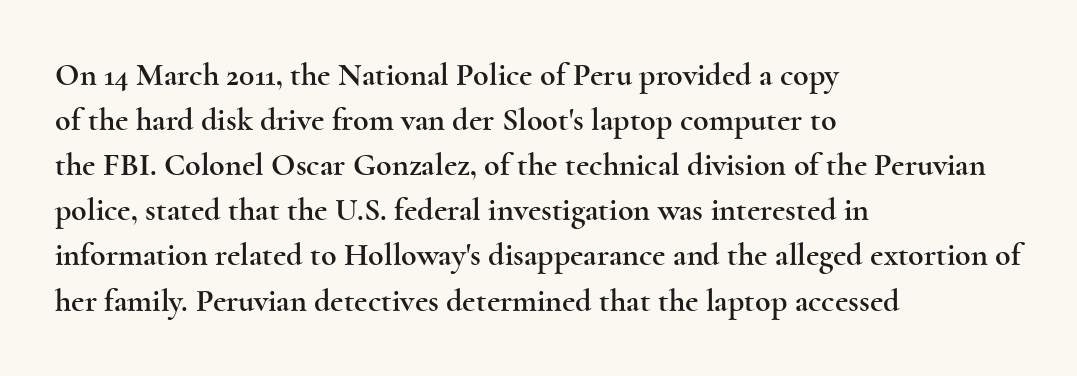
Type style note: has serifs. Left-aligned paragraph, ragged on the right. The line-height multiplier appears to be the usual default. Tracking value appears to be zero — textbook default spacing. Looks like regular typesetting: each glyph gets only the width it needs.
